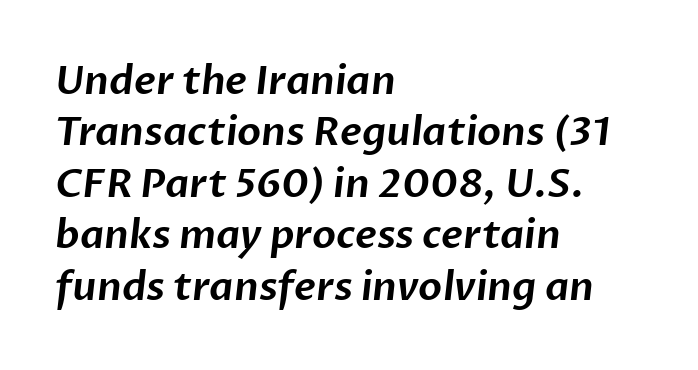
Q: Is the typeface a serif or a sans-serif typeface? A: Sans-serif.
Q: Is the text underlined? A: No.
Q: How is the paragraph aligned? A: Left-aligned.
Q: Is the spacing between letters normal or unusually wide? A: Normal.
Q: Is the spacing between lines tight, normal or loose? A: Normal.
Q: Width (condensed, normal, or wide)? A: Normal.
Q: Stroke contrast? A: Low.
Q: x-height? A: Medium.
Q: Monospaced? A: No.
